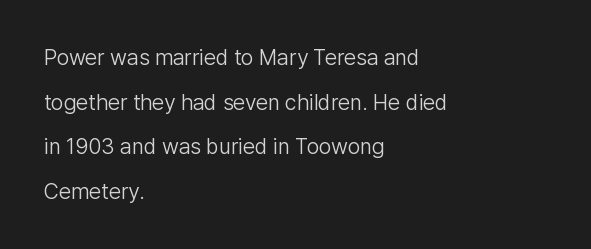
{"italic": "no", "bold": "no", "underline": "no", "align": "left", "line_spacing": "loose", "line_spacing_ratio": 2.03, "letter_spacing": "normal", "letter_spacing_em": 0.0, "glyph_px": 22}
